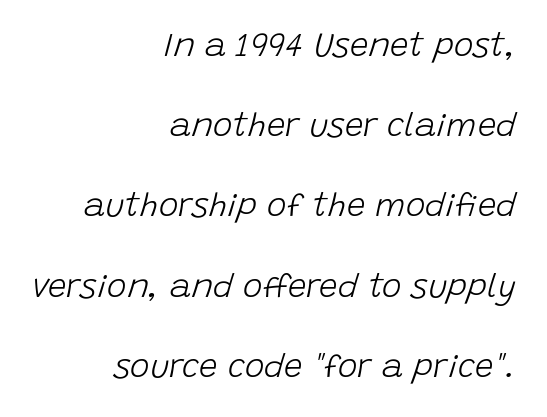
{"italic": "yes", "lean": "right", "slant_degrees": 15, "bold": "no", "weight": "light", "width": "normal", "stroke_contrast": "low", "x_height": "large", "monospaced": "no", "underline": "no", "align": "right", "line_spacing": "loose", "line_spacing_ratio": 2.43, "letter_spacing": "normal", "letter_spacing_em": 0.0, "glyph_px": 33}
